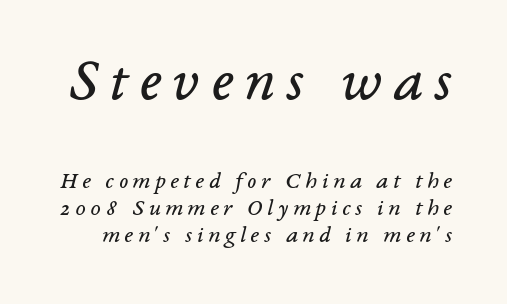
{"serif": "yes", "italic": "yes", "lean": "right", "slant_degrees": 14, "bold": "no", "weight": "regular", "width": "normal", "stroke_contrast": "low", "x_height": "medium", "monospaced": "no", "underline": "no", "line_spacing": "tight", "line_spacing_ratio": 1.12, "larger_block": "first", "size_ratio": 2.5, "glyph_px": 60}
